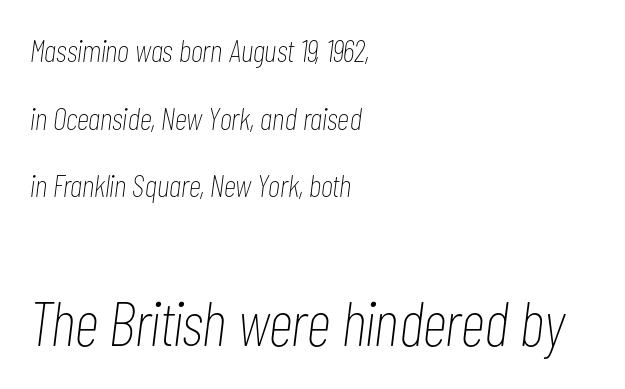
{"italic": "yes", "lean": "right", "slant_degrees": 7, "bold": "no", "weight": "thin", "width": "condensed", "stroke_contrast": "low", "x_height": "medium", "monospaced": "no", "underline": "no", "align": "left", "line_spacing": "loose", "line_spacing_ratio": 2.11, "letter_spacing": "normal", "letter_spacing_em": 0.0, "larger_block": "second", "size_ratio": 1.97, "glyph_px": 63}
